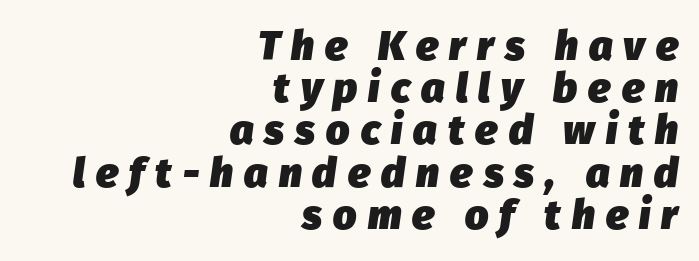
If you measured baseline to baseline, you'd find a short distance. The sample has been set heavy, in full bold. A typesetter would mark this as italic. Visually the block forms a straight wall on the right and a jagged coastline on the left.
